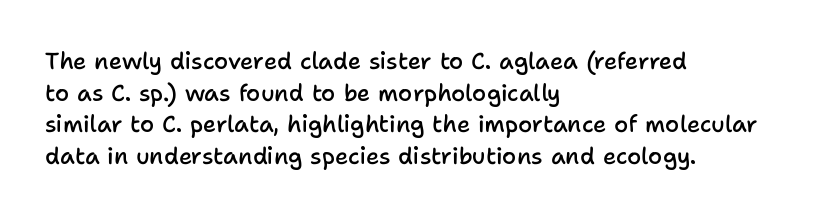
{"italic": "no", "bold": "semi", "underline": "no", "align": "left", "line_spacing": "normal", "line_spacing_ratio": 1.37, "letter_spacing": "normal", "letter_spacing_em": 0.0, "glyph_px": 23}
